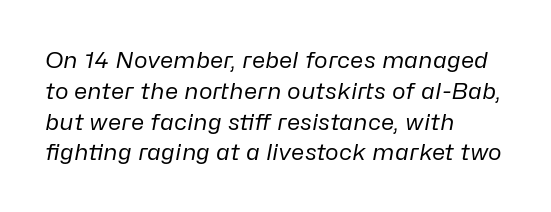
Q: Is the text bold? A: No.
Q: Is the text italic (slanted)? A: Yes, it leans right by about 10 degrees.
Q: Is the text underlined? A: No.
Q: How is the paragraph aligned? A: Left-aligned.
Q: Is the spacing between letters normal or unusually wide? A: Normal.
Q: Is the spacing between lines tight, normal or loose? A: Normal.
